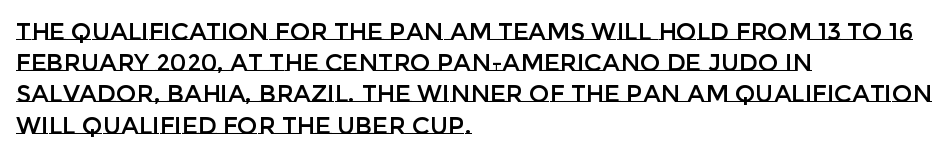
{"italic": "no", "underline": "no", "align": "left", "line_spacing": "normal", "line_spacing_ratio": 1.3, "letter_spacing": "normal", "letter_spacing_em": 0.0, "glyph_px": 24}
